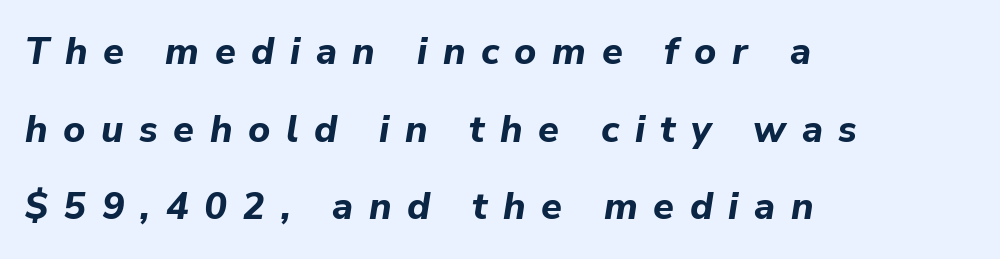
The image shows 38 px bold type, italic (leaning right); set left-aligned, loose line spacing (2.04x), unusually wide letter spacing (+0.41 em), not underlined; low stroke contrast and a medium x-height.
